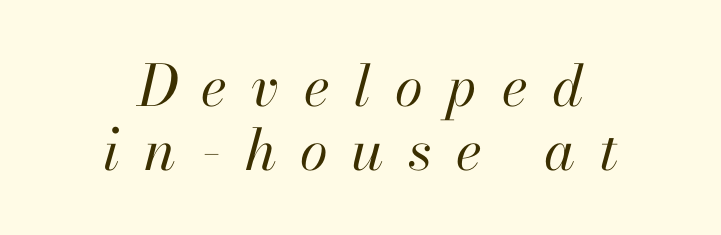
Q: Is the text bold? A: No.
Q: Is the text italic (slanted)? A: Yes, it leans right by about 13 degrees.
Q: Is the text underlined? A: No.
Q: How is the paragraph aligned? A: Centered.
Q: Is the spacing between letters normal or unusually wide? A: Unusually wide.
Q: Is the spacing between lines tight, normal or loose? A: Tight.
Q: Width (condensed, normal, or wide)? A: Normal.
Q: Stroke contrast? A: High.
Q: x-height? A: Small.
Q: Monospaced? A: No.
